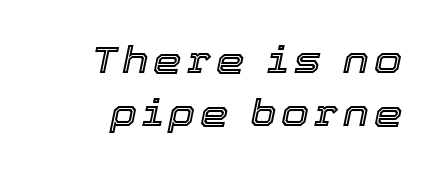
{"italic": "yes", "lean": "right", "slant_degrees": 12, "width": "normal", "x_height": "medium", "monospaced": "no", "underline": "no", "line_spacing": "normal", "line_spacing_ratio": 1.47, "glyph_px": 36}
